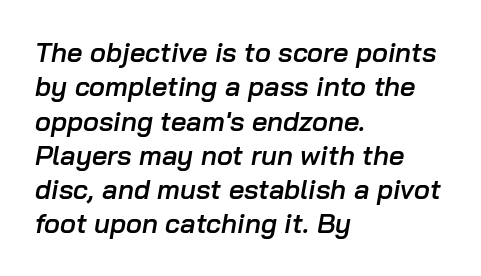
Q: Is the text bold? A: Semi-bold.
Q: Is the text italic (slanted)? A: Yes, it leans right by about 10 degrees.
Q: Is the text underlined? A: No.
Q: How is the paragraph aligned? A: Left-aligned.
Q: Is the spacing between letters normal or unusually wide? A: Normal.
Q: Is the spacing between lines tight, normal or loose? A: Normal.
